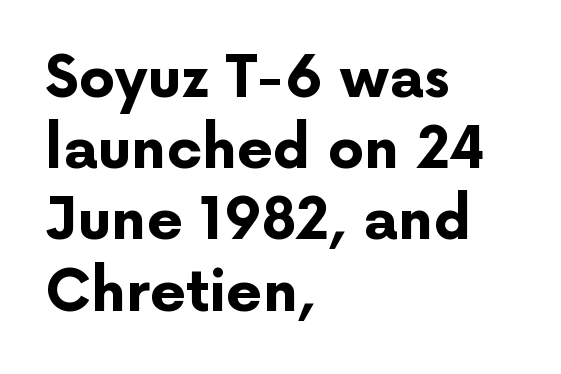
The image shows 57 px bold sans-serif type, upright; set left-aligned, normal line spacing (1.25x), normal letter spacing, not underlined; low stroke contrast and a medium x-height.
